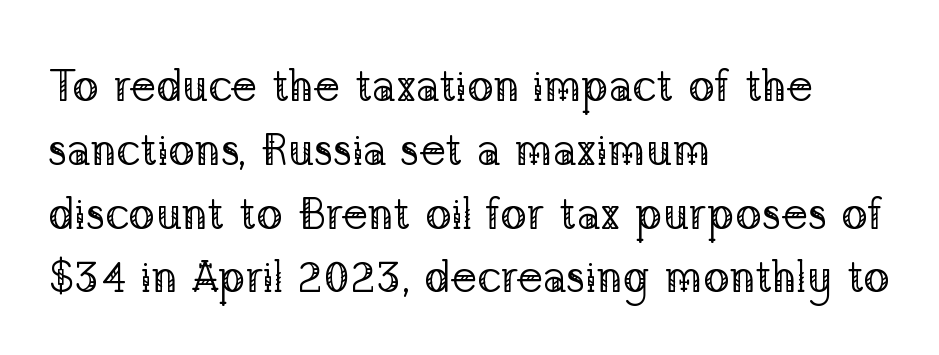
{"serif": "yes", "italic": "no", "bold": "no", "weight": "regular", "width": "normal", "stroke_contrast": "low", "x_height": "medium", "monospaced": "no", "underline": "no", "align": "left", "line_spacing": "normal", "line_spacing_ratio": 1.45, "letter_spacing": "normal", "letter_spacing_em": 0.0, "glyph_px": 44}
